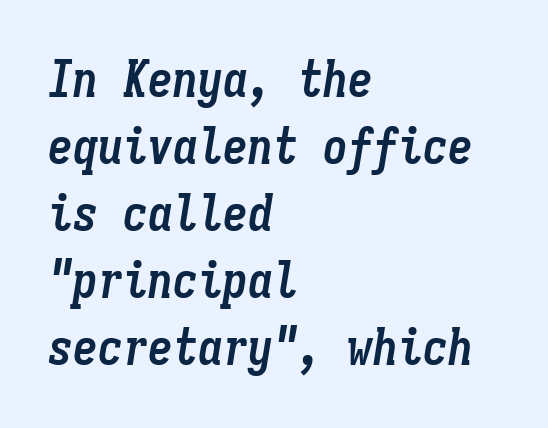
Q: Is the text bold? A: Yes.
Q: Is the text italic (slanted)? A: Yes, it leans right by about 9 degrees.
Q: Is the text underlined? A: No.
Q: How is the paragraph aligned? A: Left-aligned.
Q: Is the spacing between letters normal or unusually wide? A: Normal.
Q: Is the spacing between lines tight, normal or loose? A: Normal.
Q: Width (condensed, normal, or wide)? A: Condensed.
Q: Stroke contrast? A: Low.
Q: x-height? A: Medium.
Q: Monospaced? A: Yes.
